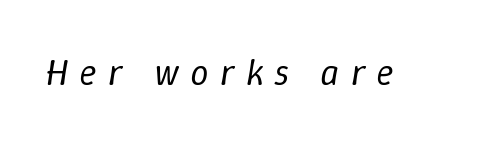
Think of a printed novel: that variable character pitch is what you see here. Look at the tracking — it's clearly loosened, letters drifting apart. Tall strokes in this sample are angled rather than plumb. The characters are drawn with everyday or finer stroke widths. Words float on clear page, feet unadorned.
